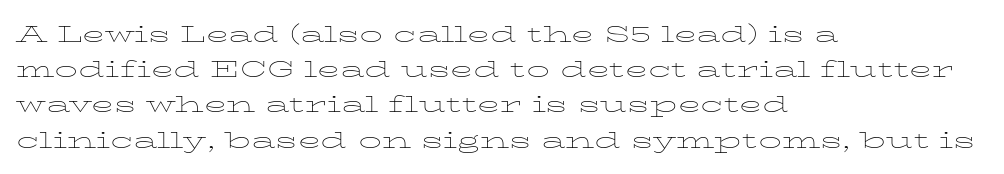
{"italic": "no", "bold": "no", "underline": "no", "align": "left", "line_spacing": "normal", "line_spacing_ratio": 1.53, "letter_spacing": "normal", "letter_spacing_em": 0.0, "glyph_px": 23}
